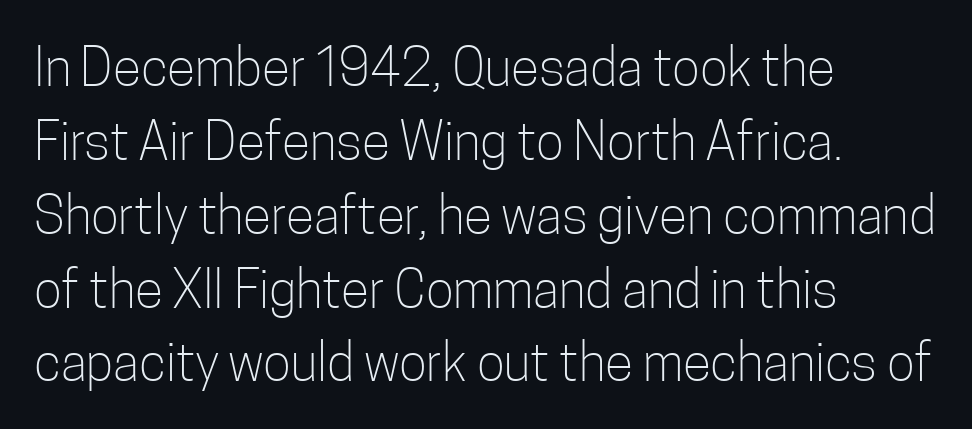
{"serif": "no", "italic": "no", "bold": "no", "weight": "light", "width": "condensed", "stroke_contrast": "low", "x_height": "medium", "monospaced": "no", "underline": "no", "align": "left", "line_spacing": "normal", "line_spacing_ratio": 1.42, "letter_spacing": "normal", "letter_spacing_em": 0.0, "glyph_px": 52}
